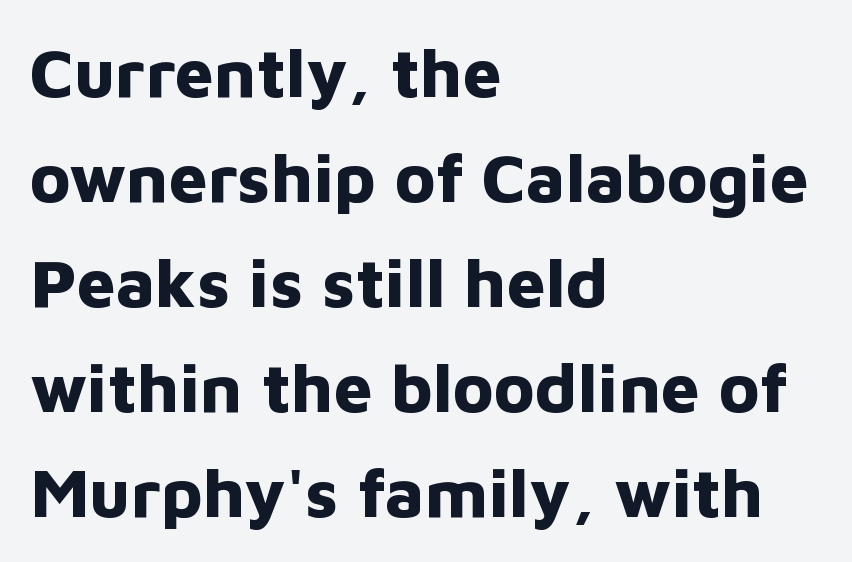
The image shows 69 px bold sans-serif type, upright; set left-aligned, normal line spacing (1.52x), normal letter spacing, not underlined; low stroke contrast and a medium x-height.
